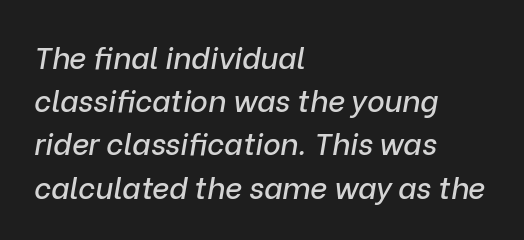
These lines were composed using italics. Every row of glyphs begins at an identical x-position on the left. The string is rendered with underlining switched off. A typesetter would call this zero additional tracking. The rendering uses natural spacing where letterforms have individual widths.
